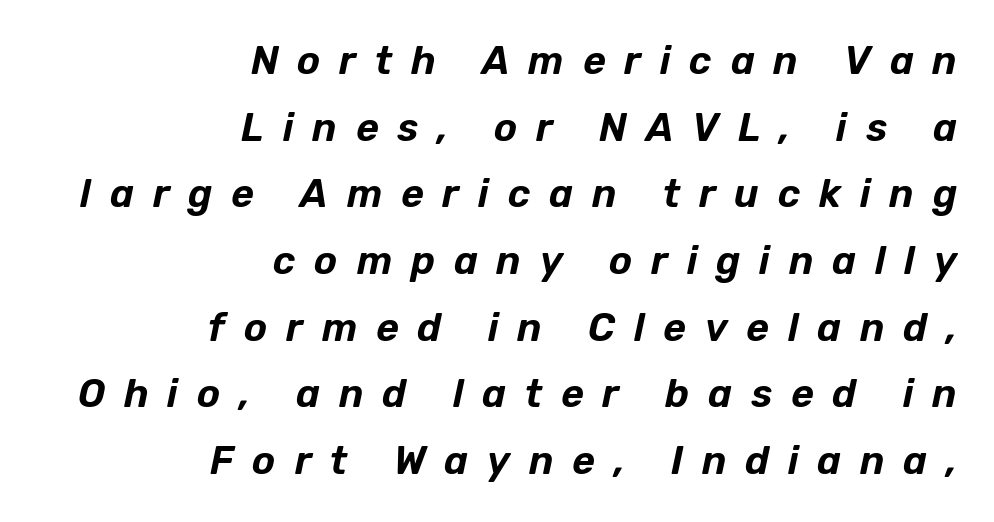
{"italic": "yes", "lean": "right", "slant_degrees": 12, "width": "normal", "stroke_contrast": "low", "x_height": "medium", "monospaced": "no", "underline": "no", "align": "right", "line_spacing_ratio": 1.71, "letter_spacing": "wide", "letter_spacing_em": 0.48, "glyph_px": 39}
